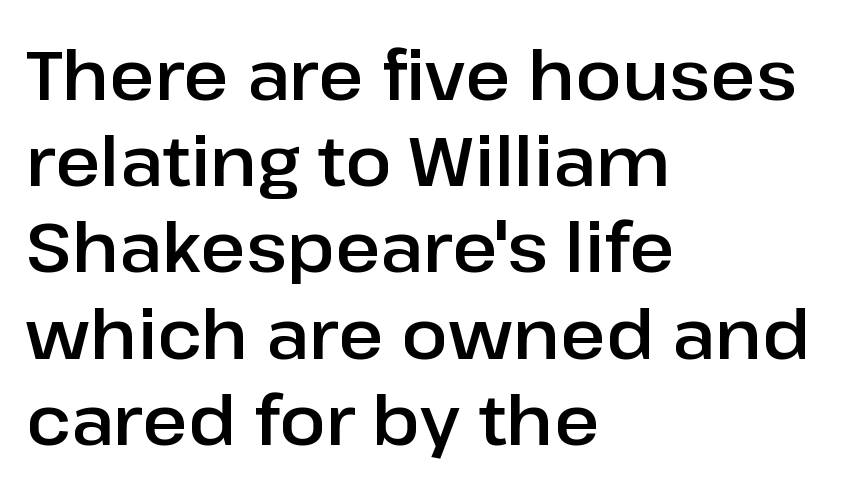
{"serif": "no", "italic": "no", "width": "normal", "stroke_contrast": "low", "x_height": "medium", "monospaced": "no", "underline": "no", "align": "left", "line_spacing": "normal", "line_spacing_ratio": 1.25, "letter_spacing": "normal", "letter_spacing_em": 0.0, "glyph_px": 69}
